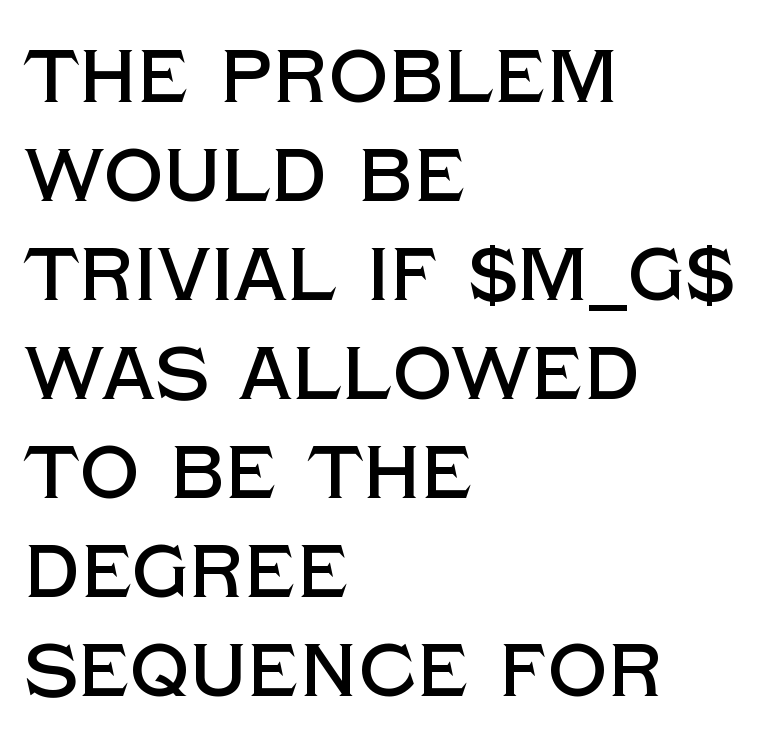
{"serif": "no", "italic": "no", "width": "normal", "x_height": "large", "monospaced": "no", "underline": "no", "align": "left", "line_spacing": "normal", "line_spacing_ratio": 1.32, "letter_spacing": "normal", "letter_spacing_em": 0.0, "glyph_px": 75}
